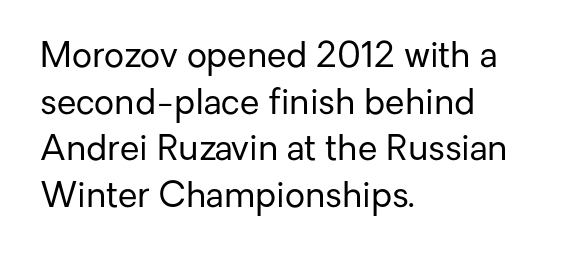
{"serif": "no", "italic": "no", "bold": "no", "weight": "regular", "width": "normal", "stroke_contrast": "low", "x_height": "medium", "monospaced": "no", "underline": "no", "align": "left", "line_spacing": "normal", "line_spacing_ratio": 1.33, "letter_spacing": "normal", "letter_spacing_em": 0.0, "glyph_px": 35}
